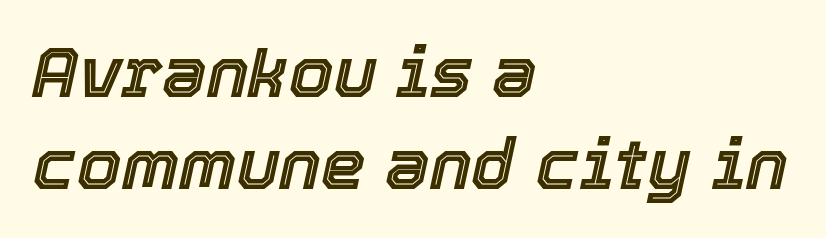
The image shows 71 px text type, italic (leaning right); set left-aligned, normal line spacing (1.3x), normal letter spacing, not underlined; a medium x-height.
